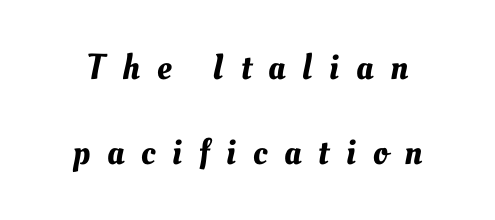
The image shows 36 px text type; set loose line spacing (2.36x), unusually wide letter spacing (+0.47 em), not underlined; medium stroke contrast and a small x-height.
